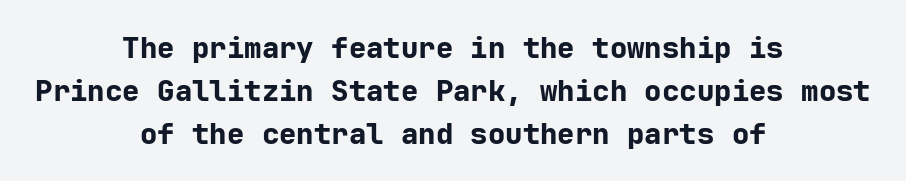
The image shows 29 px bold sans-serif type, upright; set centered, normal line spacing (1.48x), normal letter spacing, not underlined; low stroke contrast and a medium x-height.
